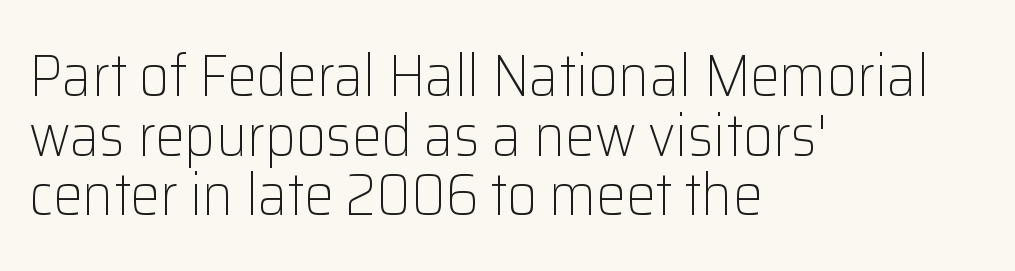
{"serif": "no", "italic": "no", "bold": "no", "weight": "light", "width": "normal", "stroke_contrast": "low", "x_height": "medium", "monospaced": "no", "underline": "no", "align": "left", "line_spacing": "tight", "line_spacing_ratio": 1.01, "letter_spacing": "normal", "letter_spacing_em": 0.0, "glyph_px": 59}
